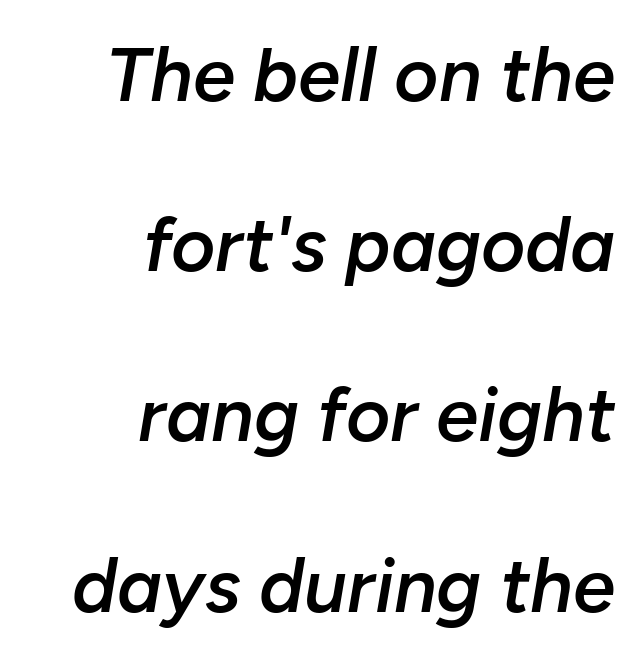
Q: Is the text bold? A: Semi-bold.
Q: Is the text italic (slanted)? A: Yes, it leans right by about 10 degrees.
Q: Is the text underlined? A: No.
Q: How is the paragraph aligned? A: Right-aligned.
Q: Is the spacing between letters normal or unusually wide? A: Normal.
Q: Is the spacing between lines tight, normal or loose? A: Loose.
Q: Width (condensed, normal, or wide)? A: Normal.
Q: Stroke contrast? A: Low.
Q: x-height? A: Medium.
Q: Monospaced? A: No.
